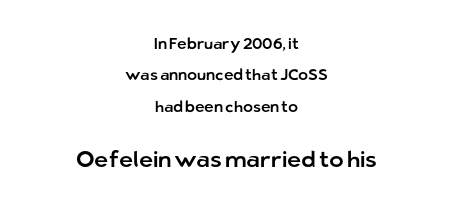
Q: Is the text italic (slanted)? A: No, it is upright.
Q: Is the text underlined? A: No.
Q: How is the paragraph aligned? A: Centered.
Q: Is the spacing between letters normal or unusually wide? A: Normal.
Q: Is the spacing between lines tight, normal or loose? A: Loose.
Q: Which block of text is set in a larger size, the first (top) or the second (bottom)? A: The second (bottom) one.
